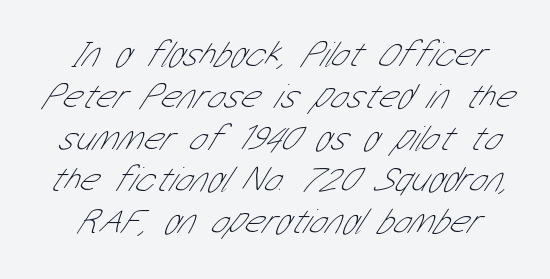
{"serif": "no", "bold": "no", "weight": "thin", "width": "condensed", "stroke_contrast": "low", "x_height": "medium", "monospaced": "no", "underline": "no", "line_spacing_ratio": 1.16, "letter_spacing": "normal", "letter_spacing_em": 0.0, "glyph_px": 36}
